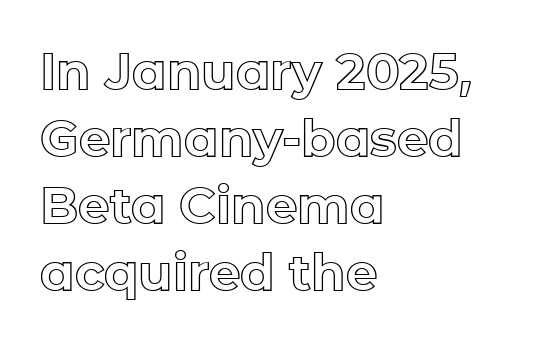
The line-height multiplier appears to be the usual default. Rendered with straight, roman letterforms. There is no visible air inserted between adjacent glyphs. Glance below the letters and you will spot only blank space. All the whitespace from short lines collects on the right.
